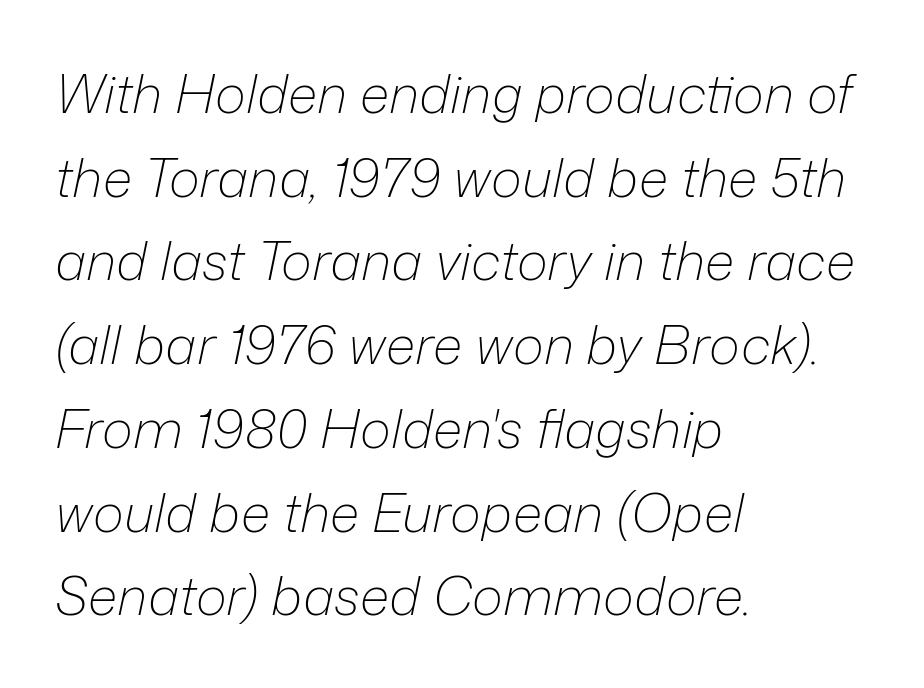
The image shows 53 px light type, italic (leaning right); set left-aligned, normal line spacing (1.58x), normal letter spacing, not underlined; low stroke contrast and a medium x-height.
